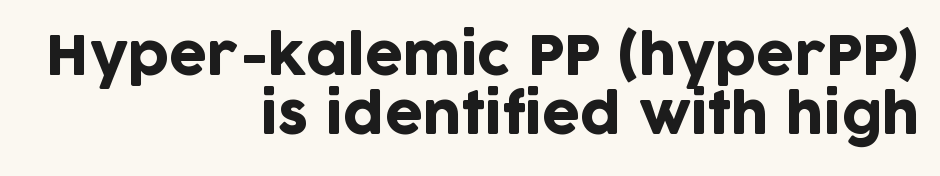
Q: Is the text italic (slanted)? A: No, it is upright.
Q: Is the typeface a serif or a sans-serif typeface? A: Sans-serif.
Q: Is the text underlined? A: No.
Q: How is the paragraph aligned? A: Right-aligned.
Q: Is the spacing between letters normal or unusually wide? A: Normal.
Q: Is the spacing between lines tight, normal or loose? A: Tight.
Q: Width (condensed, normal, or wide)? A: Normal.
Q: Stroke contrast? A: Low.
Q: x-height? A: Large.
Q: Monospaced? A: No.
